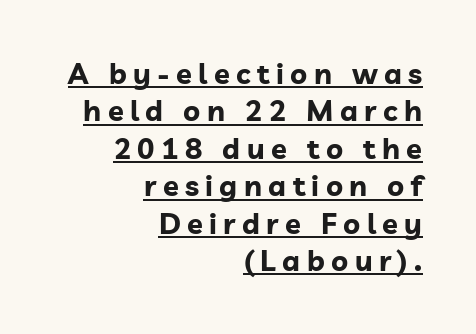
{"serif": "no", "italic": "no", "bold": "yes", "weight": "bold", "width": "normal", "stroke_contrast": "low", "x_height": "medium", "monospaced": "no", "underline": "yes", "align": "right", "line_spacing": "normal", "line_spacing_ratio": 1.29, "letter_spacing": "wide", "letter_spacing_em": 0.22, "glyph_px": 29}
